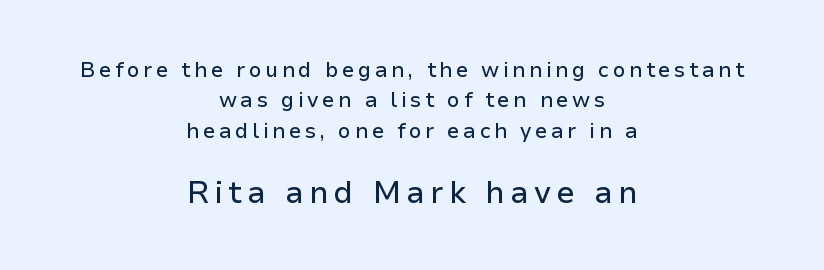
{"serif": "no", "italic": "no", "width": "normal", "stroke_contrast": "low", "x_height": "medium", "monospaced": "no", "underline": "no", "align": "center", "line_spacing": "normal", "line_spacing_ratio": 1.45, "larger_block": "second", "size_ratio": 1.48, "glyph_px": 31}
